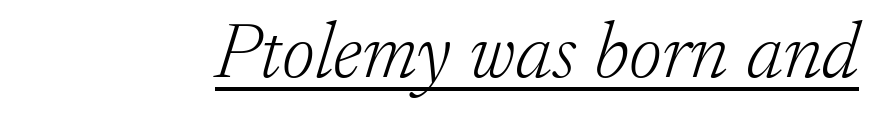
The image shows 80 px light serif type, italic (leaning right); set normal letter spacing, underlined; low stroke contrast and a small x-height.
